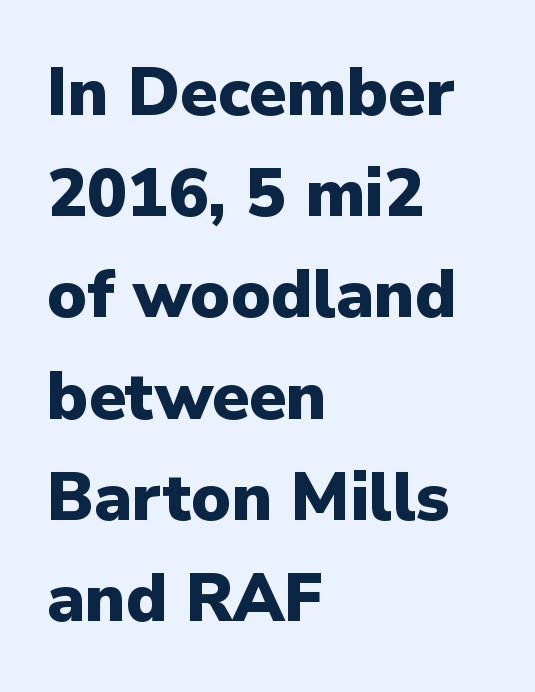
Q: Is the text bold? A: Yes.
Q: Is the text italic (slanted)? A: No, it is upright.
Q: Is the typeface a serif or a sans-serif typeface? A: Sans-serif.
Q: Is the text underlined? A: No.
Q: How is the paragraph aligned? A: Left-aligned.
Q: Is the spacing between letters normal or unusually wide? A: Normal.
Q: Is the spacing between lines tight, normal or loose? A: Normal.
Q: Width (condensed, normal, or wide)? A: Normal.
Q: Stroke contrast? A: Low.
Q: x-height? A: Medium.
Q: Monospaced? A: No.
